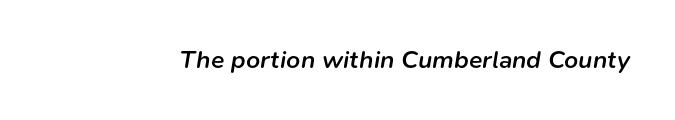
{"italic": "yes", "lean": "right", "slant_degrees": 9, "bold": "semi", "underline": "no", "letter_spacing": "normal", "letter_spacing_em": 0.0, "glyph_px": 25}
